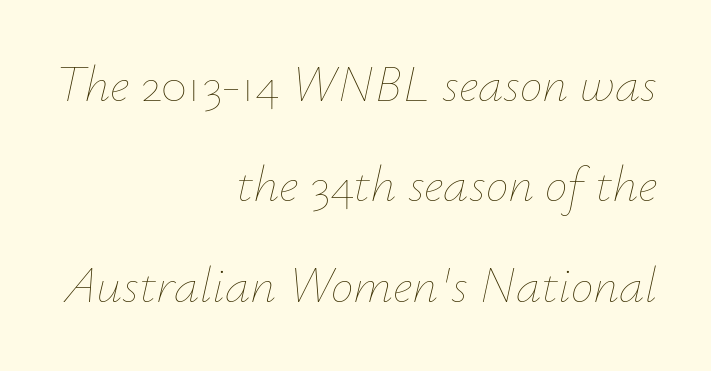
Q: Is the text bold? A: No.
Q: Is the text italic (slanted)? A: Yes, it leans right by about 12 degrees.
Q: Is the text underlined? A: No.
Q: How is the paragraph aligned? A: Right-aligned.
Q: Is the spacing between letters normal or unusually wide? A: Normal.
Q: Is the spacing between lines tight, normal or loose? A: Loose.
Q: Width (condensed, normal, or wide)? A: Normal.
Q: Stroke contrast? A: Low.
Q: x-height? A: Small.
Q: Monospaced? A: No.
